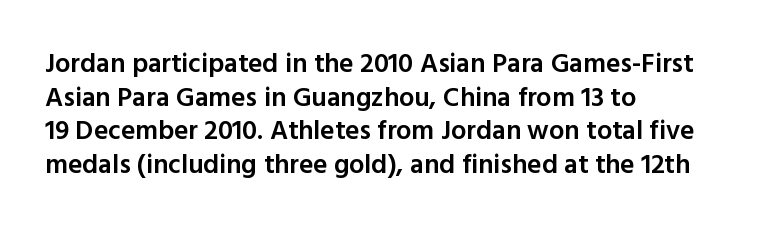
{"italic": "no", "bold": "semi", "underline": "no", "align": "left", "line_spacing": "normal", "line_spacing_ratio": 1.25, "letter_spacing": "normal", "letter_spacing_em": 0.0, "glyph_px": 27}
